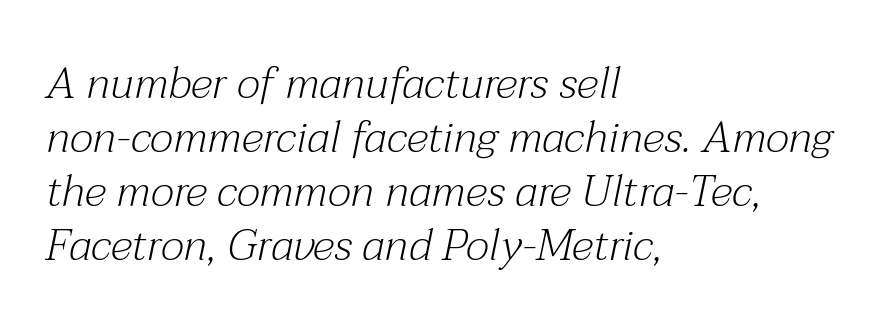
{"serif": "yes", "italic": "yes", "lean": "right", "slant_degrees": 12, "bold": "no", "weight": "light", "width": "normal", "stroke_contrast": "medium", "x_height": "medium", "monospaced": "no", "underline": "no", "align": "left", "line_spacing_ratio": 1.23, "letter_spacing": "normal", "letter_spacing_em": 0.0, "glyph_px": 44}
